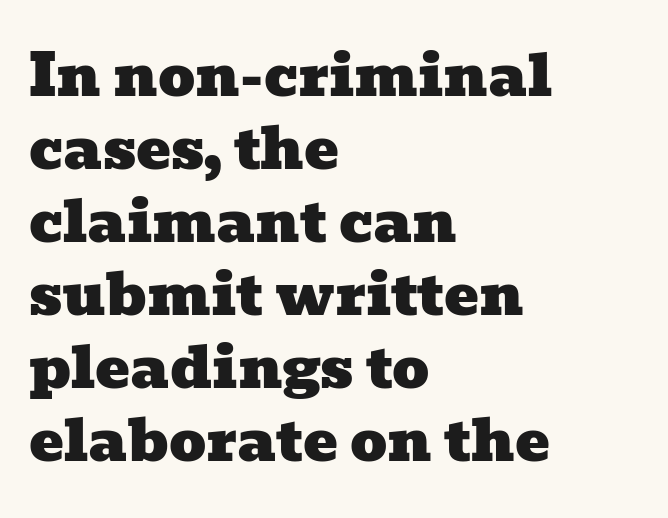
{"serif": "yes", "width": "wide", "stroke_contrast": "low", "x_height": "medium", "monospaced": "no", "underline": "no", "align": "left", "line_spacing": "normal", "line_spacing_ratio": 1.26, "letter_spacing": "normal", "letter_spacing_em": 0.0, "glyph_px": 58}
